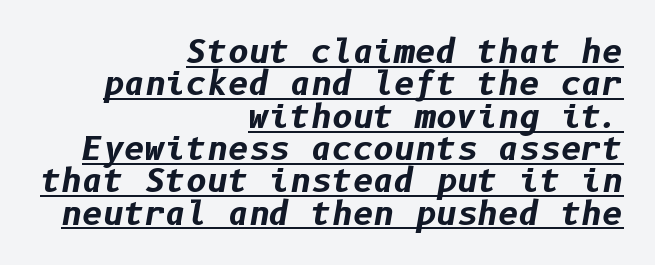
Q: Is the text bold? A: Yes.
Q: Is the text italic (slanted)? A: Yes, it leans right by about 10 degrees.
Q: Is the text underlined? A: Yes.
Q: How is the paragraph aligned? A: Right-aligned.
Q: Is the spacing between letters normal or unusually wide? A: Normal.
Q: Is the spacing between lines tight, normal or loose? A: Tight.
Q: Width (condensed, normal, or wide)? A: Normal.
Q: Stroke contrast? A: Low.
Q: x-height? A: Medium.
